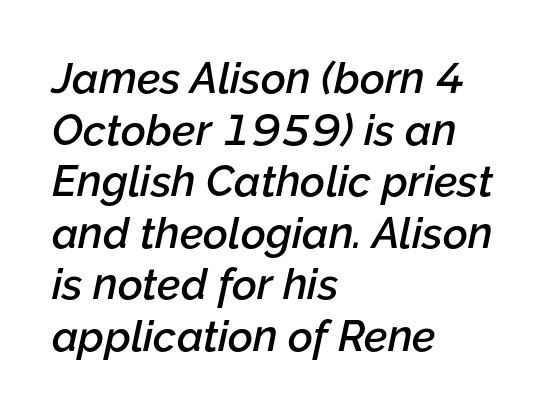
The image shows 43 px semibold type, italic (leaning right); set left-aligned, line spacing 1.2x, normal letter spacing, not underlined; low stroke contrast and a medium x-height.
